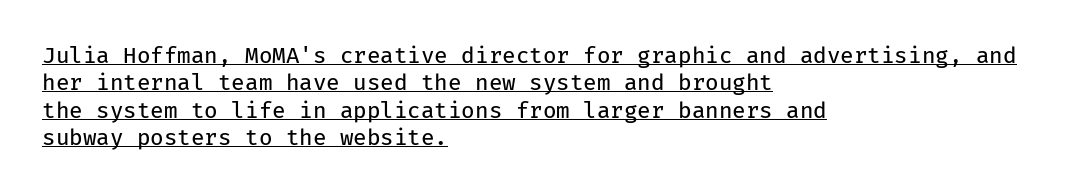
{"italic": "no", "bold": "no", "underline": "yes", "align": "left", "line_spacing": "normal", "line_spacing_ratio": 1.25, "letter_spacing": "normal", "letter_spacing_em": 0.0, "glyph_px": 22}
